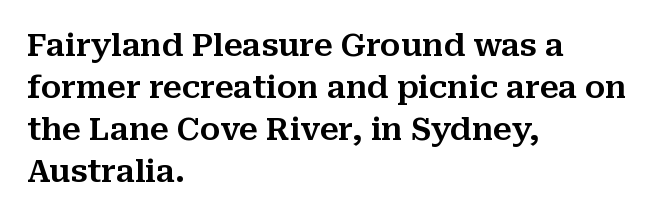
Q: Is the text italic (slanted)? A: No, it is upright.
Q: Is the typeface a serif or a sans-serif typeface? A: Serif.
Q: Is the text underlined? A: No.
Q: How is the paragraph aligned? A: Left-aligned.
Q: Is the spacing between letters normal or unusually wide? A: Normal.
Q: Is the spacing between lines tight, normal or loose? A: Normal.
Q: Width (condensed, normal, or wide)? A: Normal.
Q: Stroke contrast? A: Medium.
Q: x-height? A: Medium.
Q: Monospaced? A: No.
